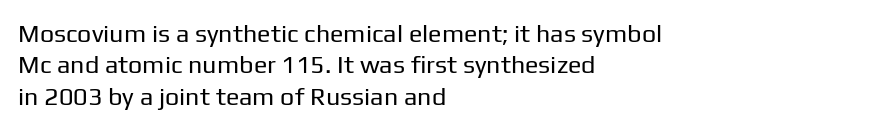
The image shows 25 px text type, upright; set left-aligned, normal line spacing (1.26x), normal letter spacing, not underlined.
